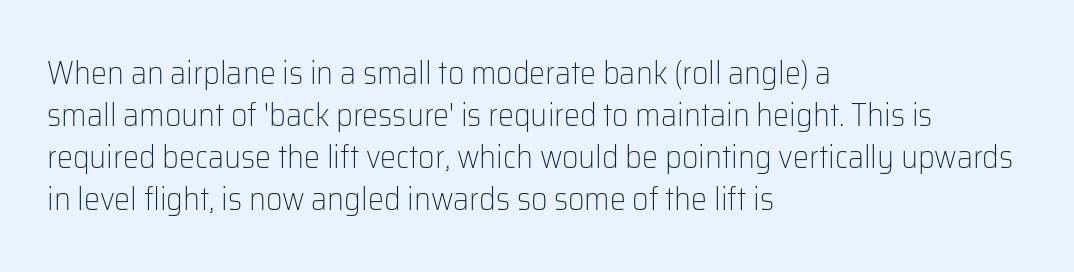
{"serif": "no", "italic": "no", "bold": "no", "weight": "light", "width": "normal", "stroke_contrast": "low", "x_height": "medium", "monospaced": "no", "underline": "no", "align": "left", "line_spacing": "normal", "line_spacing_ratio": 1.31, "letter_spacing": "normal", "letter_spacing_em": 0.0, "glyph_px": 32}
